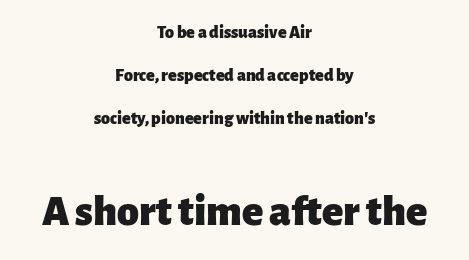
Every letter is thick-stroked: bold, no question. The emphasis by scale lands on block number two, below. The strip under each line holds only bare page. Do the characters align in a grid? No, the font is proportional. Short note: letters normally spaced.
